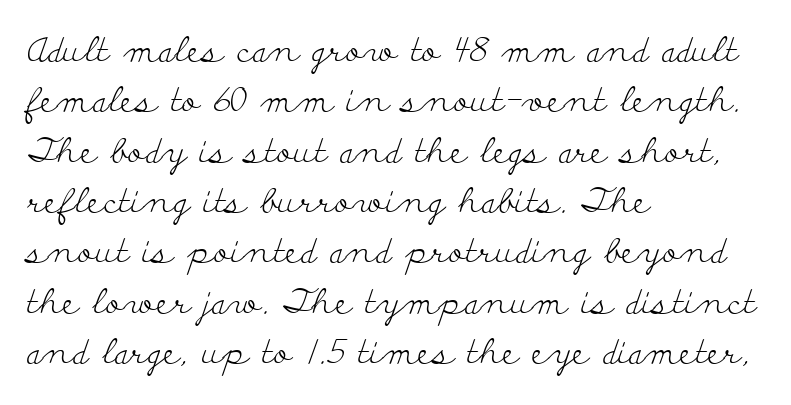
{"serif": "yes", "bold": "no", "weight": "light", "width": "wide", "stroke_contrast": "low", "x_height": "small", "monospaced": "no", "underline": "no", "align": "left", "line_spacing": "normal", "line_spacing_ratio": 1.48, "letter_spacing": "normal", "letter_spacing_em": 0.0, "glyph_px": 34}
